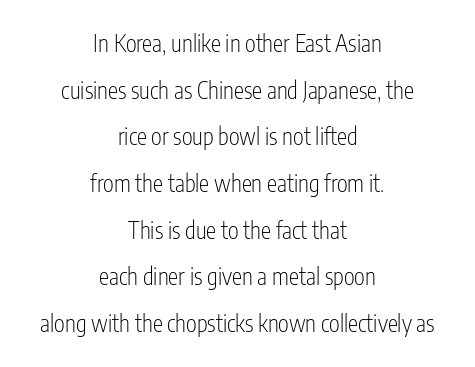
Q: Is the text bold? A: No.
Q: Is the text italic (slanted)? A: No, it is upright.
Q: Is the text underlined? A: No.
Q: How is the paragraph aligned? A: Centered.
Q: Is the spacing between letters normal or unusually wide? A: Normal.
Q: Is the spacing between lines tight, normal or loose? A: Loose.
